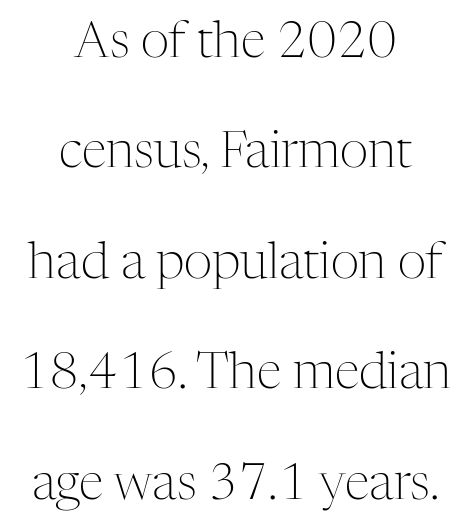
The image shows 50 px light serif type, upright; set centered, loose line spacing (2.21x), normal letter spacing, not underlined; medium stroke contrast and a medium x-height.
